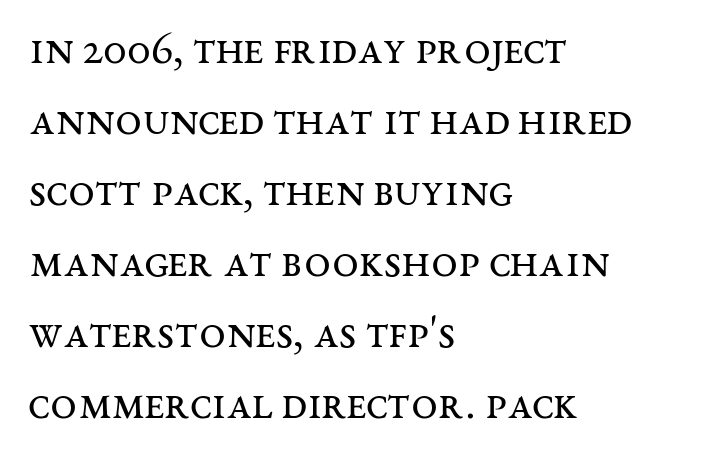
The image shows 47 px regular-weight, wide serif type, upright; set left-aligned, normal line spacing (1.51x), normal letter spacing, not underlined; medium stroke contrast and a large x-height.
